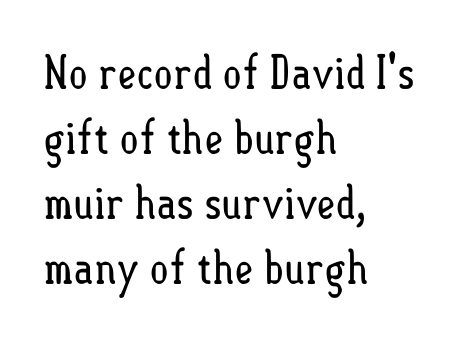
The image shows 46 px regular-weight, condensed type, upright; set left-aligned, normal line spacing (1.41x), normal letter spacing, not underlined; low stroke contrast and a small x-height.
